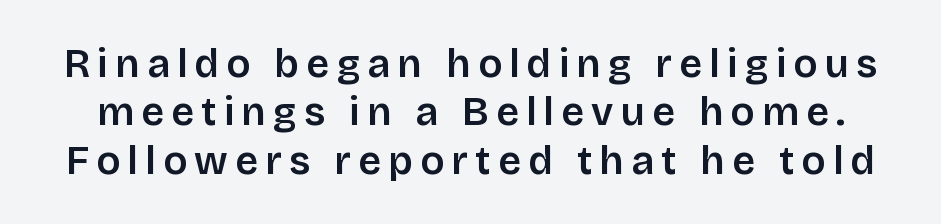
{"serif": "no", "italic": "no", "width": "normal", "stroke_contrast": "low", "x_height": "large", "monospaced": "no", "underline": "no", "line_spacing_ratio": 1.21, "glyph_px": 40}
